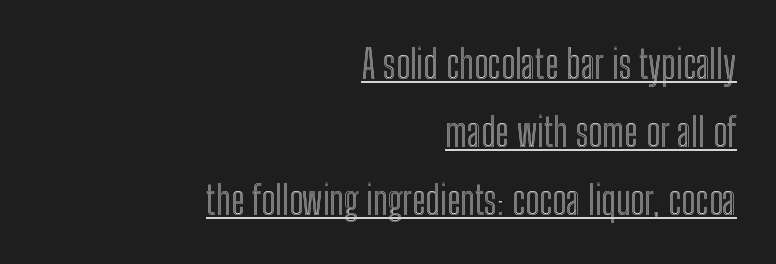
{"italic": "no", "width": "condensed", "x_height": "medium", "monospaced": "no", "underline": "yes", "align": "right", "line_spacing_ratio": 1.74, "letter_spacing": "normal", "letter_spacing_em": 0.0, "glyph_px": 39}
